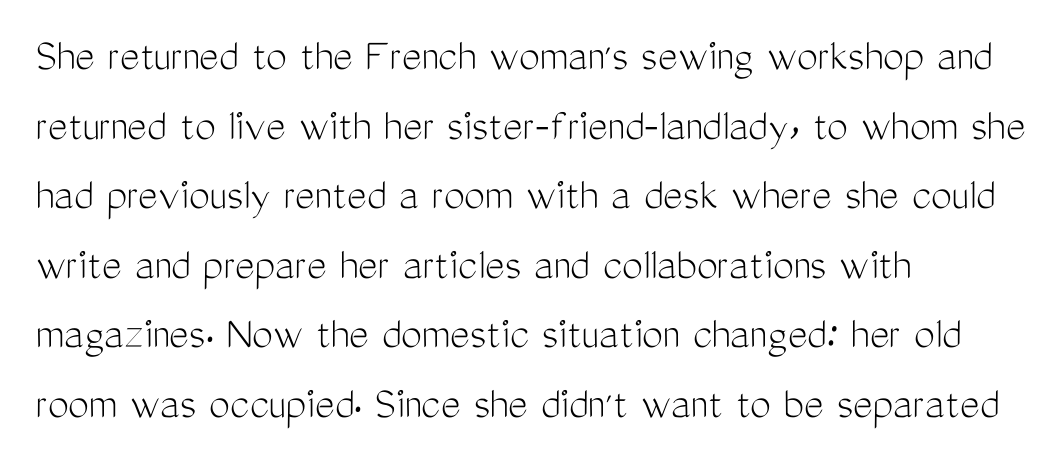
{"serif": "no", "italic": "no", "bold": "no", "weight": "light", "width": "condensed", "stroke_contrast": "medium", "x_height": "medium", "monospaced": "no", "underline": "no", "align": "left", "line_spacing": "normal", "line_spacing_ratio": 1.48, "letter_spacing": "normal", "letter_spacing_em": 0.0, "glyph_px": 47}
